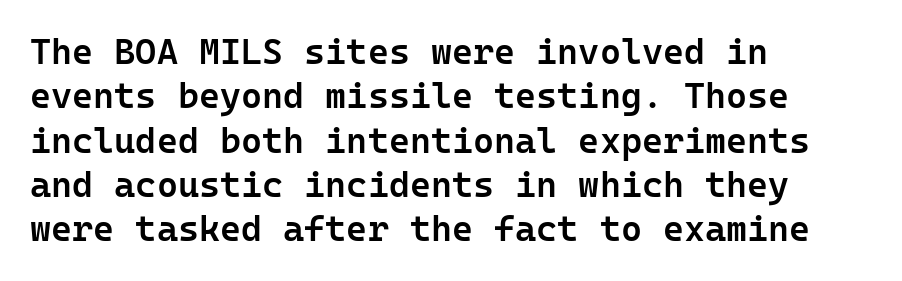
The image shows 36 px semibold sans-serif type, upright, monospaced; set left-aligned, line spacing 1.23x, normal letter spacing, not underlined; low stroke contrast and a medium x-height.
